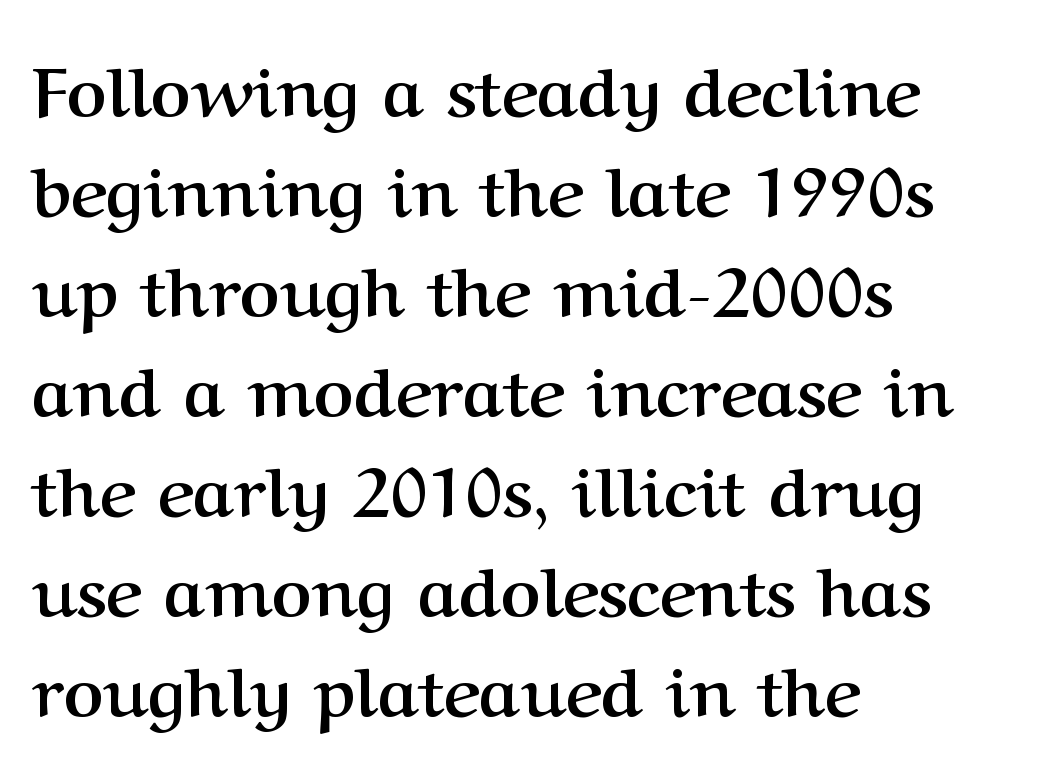
The image shows 69 px semibold serif type, upright; set left-aligned, normal line spacing (1.45x), normal letter spacing, not underlined; medium stroke contrast and a medium x-height.
